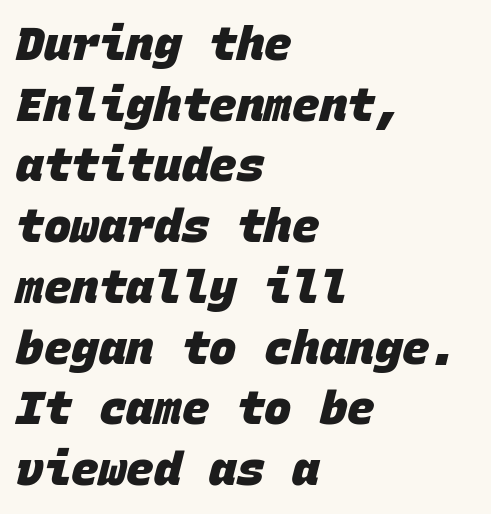
The image shows 46 px heavy sans-serif type, monospaced; set left-aligned, normal line spacing (1.32x), normal letter spacing, not underlined; low stroke contrast and a large x-height.
